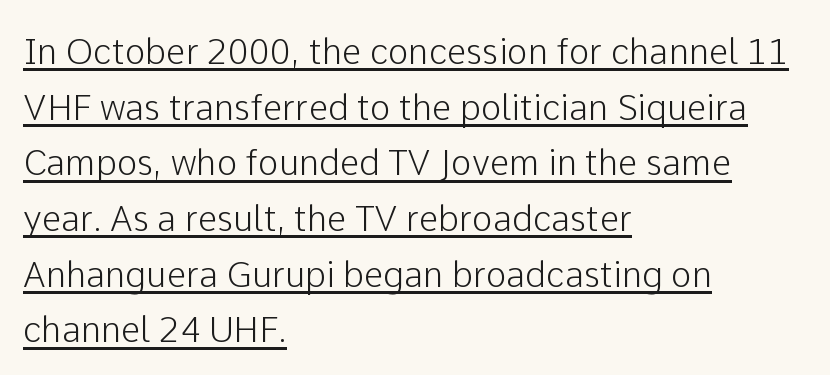
Q: Is the text italic (slanted)? A: No, it is upright.
Q: Is the typeface a serif or a sans-serif typeface? A: Sans-serif.
Q: Is the text underlined? A: Yes.
Q: How is the paragraph aligned? A: Left-aligned.
Q: Is the spacing between letters normal or unusually wide? A: Normal.
Q: Is the spacing between lines tight, normal or loose? A: Normal.
Q: Width (condensed, normal, or wide)? A: Normal.
Q: Stroke contrast? A: Low.
Q: x-height? A: Medium.
Q: Monospaced? A: No.
